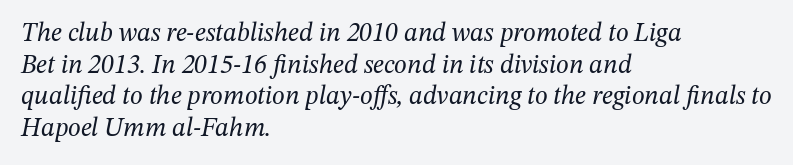
The image shows 26 px text type, italic (leaning right); set left-aligned, line spacing 1.22x, normal letter spacing, not underlined.
